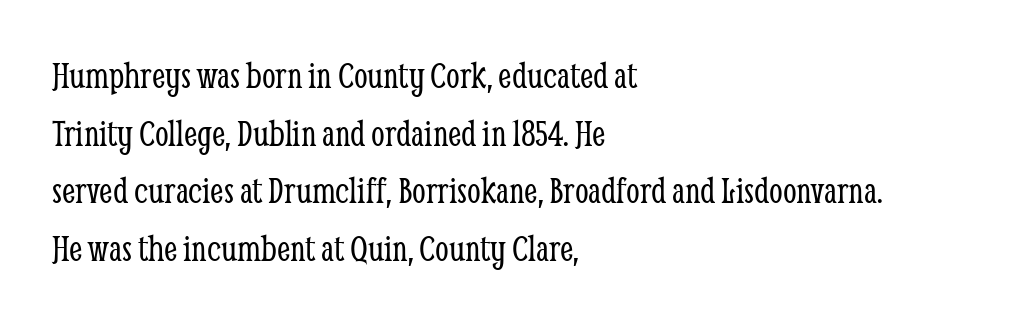
Q: Is the text bold? A: No.
Q: Is the text italic (slanted)? A: No, it is upright.
Q: Is the typeface a serif or a sans-serif typeface? A: Serif.
Q: Is the text underlined? A: No.
Q: How is the paragraph aligned? A: Left-aligned.
Q: Is the spacing between letters normal or unusually wide? A: Normal.
Q: Is the spacing between lines tight, normal or loose? A: Normal.
Q: Width (condensed, normal, or wide)? A: Condensed.
Q: Stroke contrast? A: Low.
Q: x-height? A: Medium.
Q: Monospaced? A: No.
